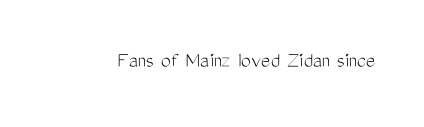
The image shows 22 px text type, upright; set normal letter spacing, not underlined.
